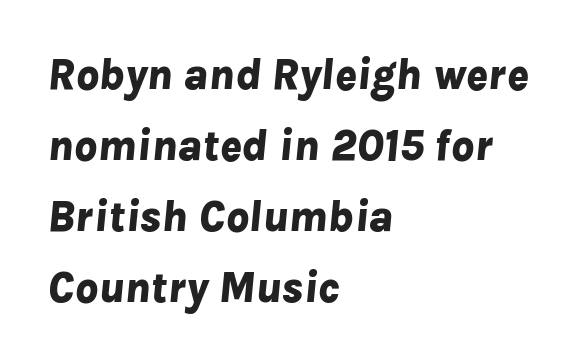
{"italic": "yes", "lean": "right", "slant_degrees": 8, "bold": "yes", "weight": "bold", "width": "normal", "stroke_contrast": "low", "x_height": "medium", "monospaced": "no", "underline": "no", "align": "left", "line_spacing": "normal", "line_spacing_ratio": 1.58, "letter_spacing": "normal", "letter_spacing_em": 0.0, "glyph_px": 45}
